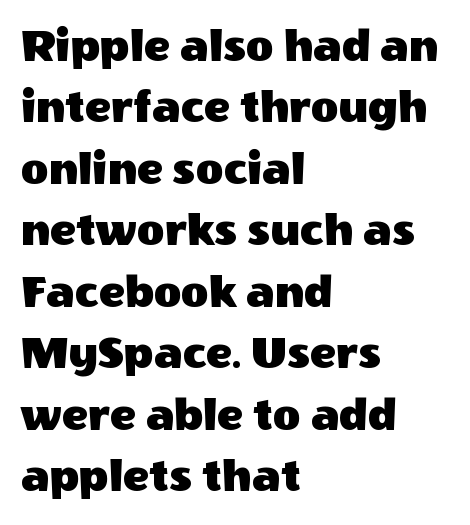
Q: Is the text italic (slanted)? A: No, it is upright.
Q: Is the typeface a serif or a sans-serif typeface? A: Sans-serif.
Q: Is the text underlined? A: No.
Q: How is the paragraph aligned? A: Left-aligned.
Q: Is the spacing between letters normal or unusually wide? A: Normal.
Q: Is the spacing between lines tight, normal or loose? A: Normal.
Q: Width (condensed, normal, or wide)? A: Normal.
Q: x-height? A: Large.
Q: Monospaced? A: No.
